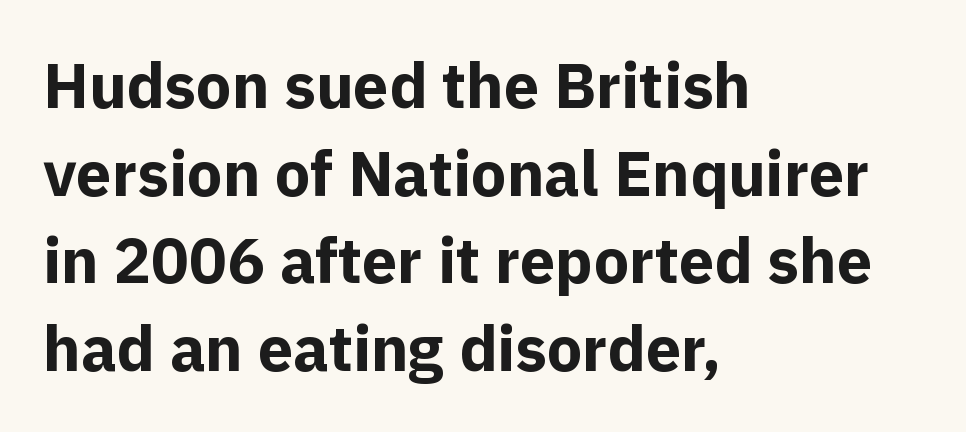
The image shows 63 px bold sans-serif type, upright; set left-aligned, normal line spacing (1.39x), normal letter spacing, not underlined; a medium x-height.
